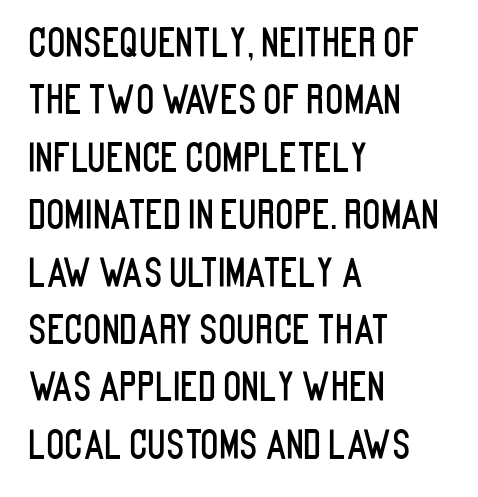
The image shows 38 px condensed sans-serif type, upright; set left-aligned, normal line spacing (1.51x), normal letter spacing, not underlined; low stroke contrast and a large x-height.
